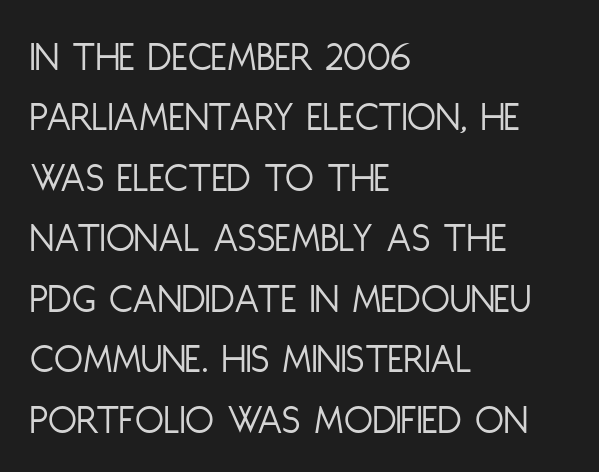
Q: Is the text bold? A: No.
Q: Is the text italic (slanted)? A: No, it is upright.
Q: Is the typeface a serif or a sans-serif typeface? A: Sans-serif.
Q: Is the text underlined? A: No.
Q: How is the paragraph aligned? A: Left-aligned.
Q: Is the spacing between letters normal or unusually wide? A: Normal.
Q: Is the spacing between lines tight, normal or loose? A: Normal.
Q: Width (condensed, normal, or wide)? A: Condensed.
Q: Stroke contrast? A: Low.
Q: x-height? A: Large.
Q: Monospaced? A: No.
